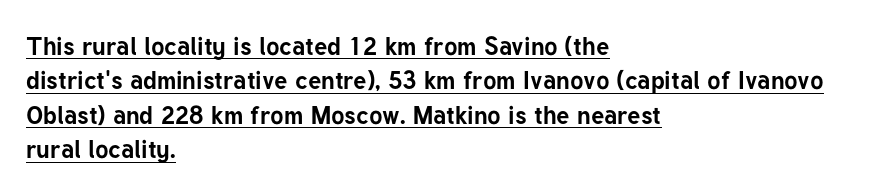
Q: Is the text bold? A: Yes.
Q: Is the text italic (slanted)? A: No, it is upright.
Q: Is the text underlined? A: Yes.
Q: How is the paragraph aligned? A: Left-aligned.
Q: Is the spacing between letters normal or unusually wide? A: Normal.
Q: Is the spacing between lines tight, normal or loose? A: Normal.
